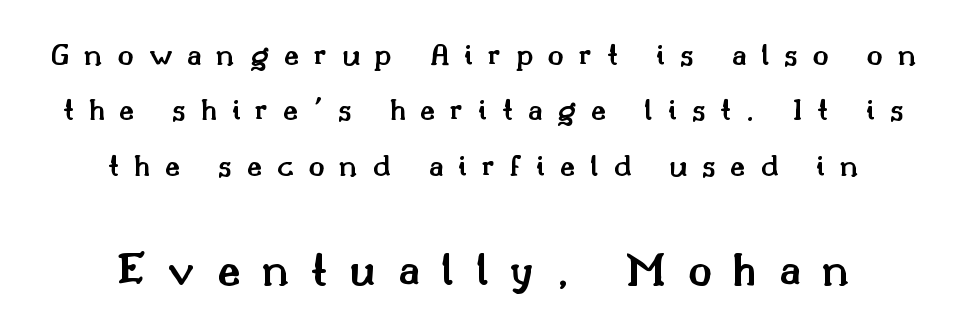
Vertical spacing — default. The space directly below the letters is spotless. Italic: no, the glyphs are upright roman. Substantial extra tracking has been applied to these lines.
